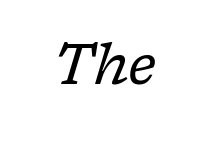
A bare baseline throughout the passage. Is this a heavy cut? Hardly; it is regular or lighter. Each letter's strokes conclude with small projecting serifs. Rendered with sloped, italic letterforms.
